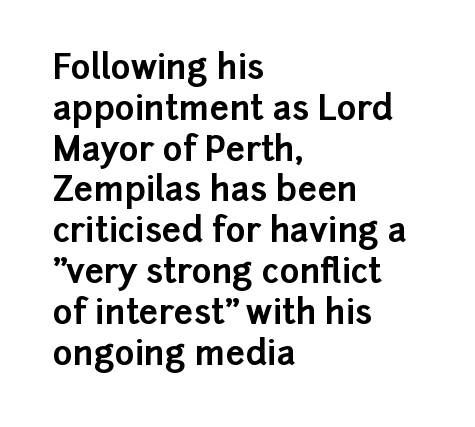
{"serif": "no", "italic": "no", "bold": "yes", "weight": "bold", "width": "normal", "stroke_contrast": "low", "x_height": "medium", "monospaced": "no", "underline": "no", "align": "left", "line_spacing_ratio": 1.2, "letter_spacing": "normal", "letter_spacing_em": 0.0, "glyph_px": 34}
